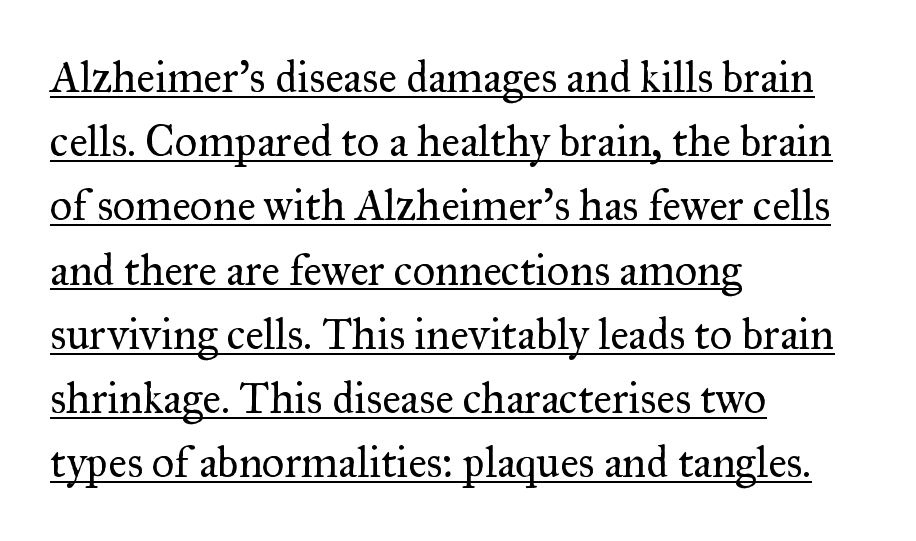
{"serif": "yes", "italic": "no", "bold": "no", "weight": "regular", "width": "normal", "stroke_contrast": "medium", "x_height": "small", "monospaced": "no", "underline": "yes", "align": "left", "line_spacing": "normal", "line_spacing_ratio": 1.46, "letter_spacing": "normal", "letter_spacing_em": 0.0, "glyph_px": 44}
